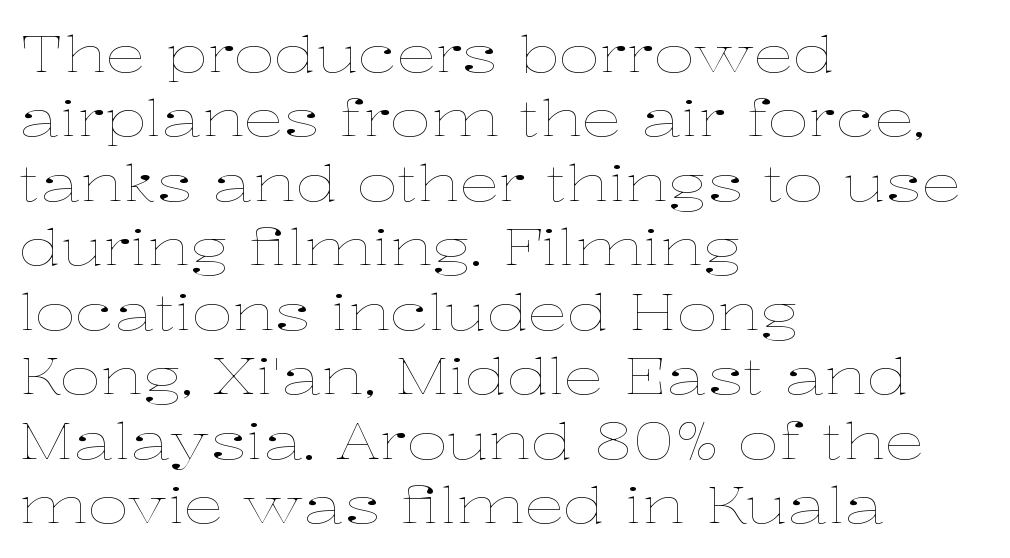
{"italic": "no", "bold": "no", "weight": "thin", "width": "wide", "stroke_contrast": "low", "x_height": "medium", "monospaced": "no", "underline": "no", "align": "left", "line_spacing": "normal", "line_spacing_ratio": 1.29, "letter_spacing": "normal", "letter_spacing_em": 0.0, "glyph_px": 50}
